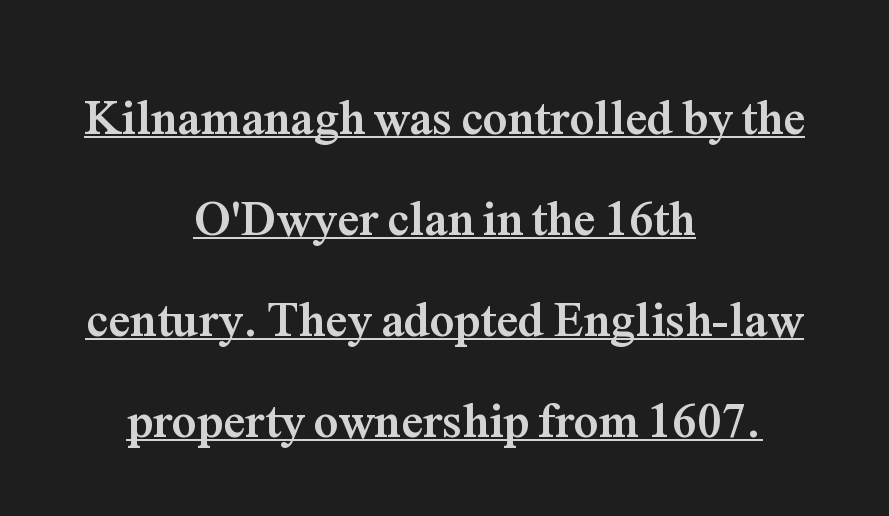
The image shows 49 px semibold serif type, upright; set centered, loose line spacing (2.06x), normal letter spacing, underlined; medium stroke contrast and a medium x-height.
